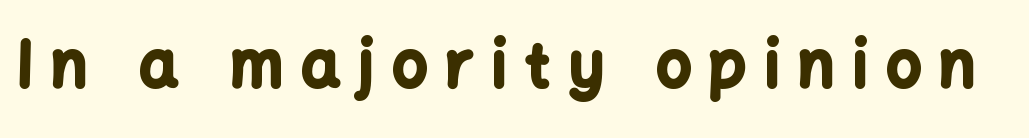
The image shows 61 px bold sans-serif type, upright; set unusually wide letter spacing (+0.31 em), not underlined; low stroke contrast and a medium x-height.
